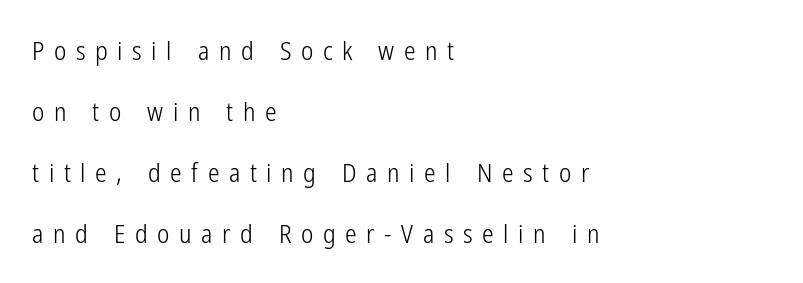
{"italic": "no", "bold": "no", "underline": "no", "align": "left", "line_spacing": "loose", "line_spacing_ratio": 2.34, "letter_spacing": "wide", "letter_spacing_em": 0.37, "glyph_px": 26}
